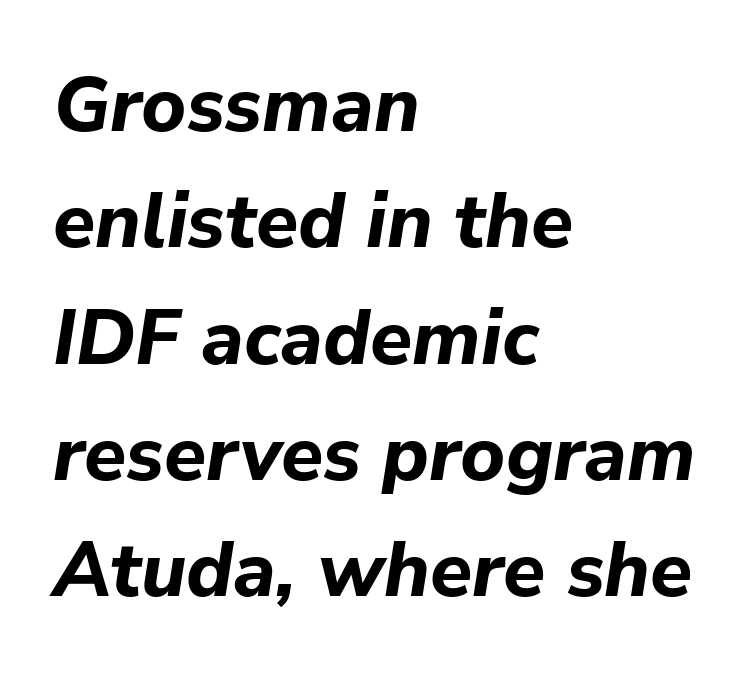
You could not count columns in this text — the font is proportionally spaced. Only glyphs here, with clear space below each row. Short and long lines alike share a common starting point at left. Slanted lettering throughout.
